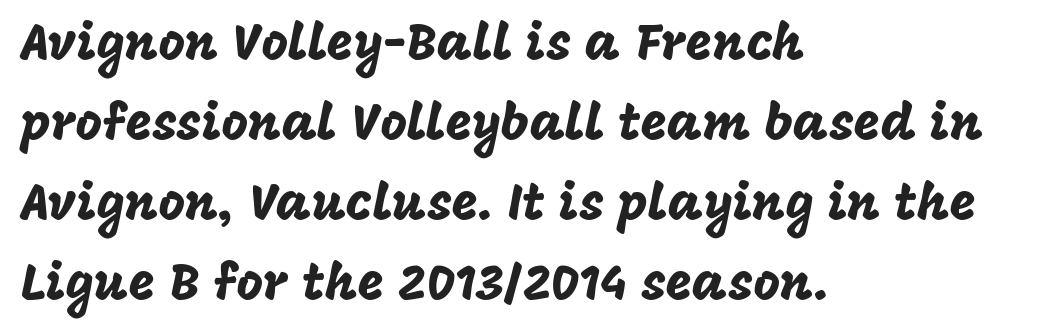
Spacing verdict: proportional, widths tailored to each character. In terms of leading, this rendering sits right in the middle. The letters sit at their default tracking, neither squeezed nor spread. The typeface chosen for these lines omits serifs. Words float on clear page, feet unadorned.
